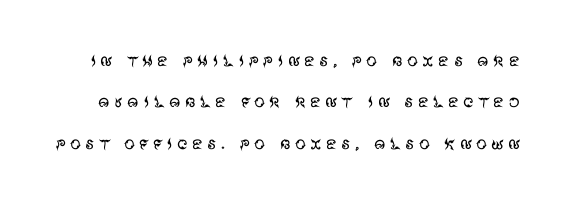
{"italic": "no", "bold": "no", "underline": "no", "line_spacing_ratio": 1.88, "glyph_px": 22}
